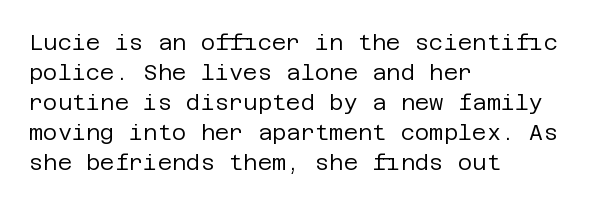
Q: Is the text bold? A: No.
Q: Is the text italic (slanted)? A: No, it is upright.
Q: Is the text underlined? A: No.
Q: How is the paragraph aligned? A: Left-aligned.
Q: Is the spacing between letters normal or unusually wide? A: Normal.
Q: Is the spacing between lines tight, normal or loose? A: Normal.
